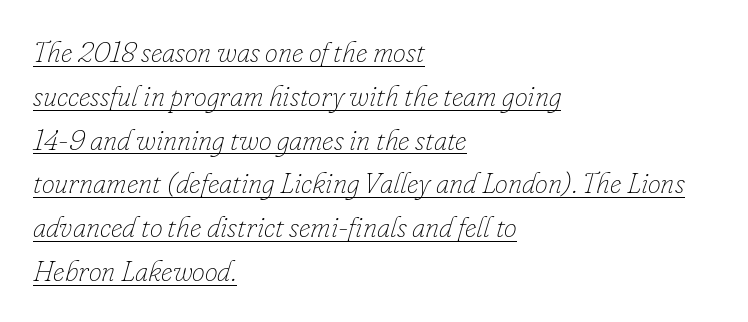
Q: Is the text bold? A: No.
Q: Is the text italic (slanted)? A: Yes, it leans right by about 16 degrees.
Q: Is the text underlined? A: Yes.
Q: How is the paragraph aligned? A: Left-aligned.
Q: Is the spacing between letters normal or unusually wide? A: Normal.
Q: Is the spacing between lines tight, normal or loose? A: Normal.
Q: Width (condensed, normal, or wide)? A: Normal.
Q: Stroke contrast? A: Low.
Q: x-height? A: Small.
Q: Monospaced? A: No.
